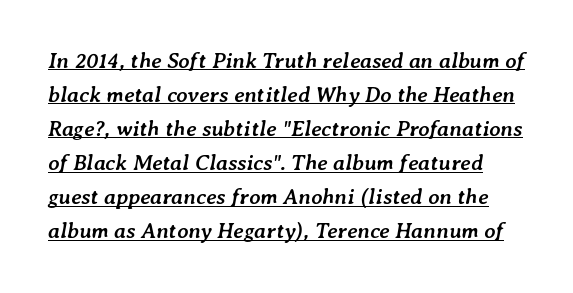
Q: Is the text bold? A: Yes.
Q: Is the text italic (slanted)? A: Yes, it leans right by about 7 degrees.
Q: Is the text underlined? A: Yes.
Q: Is the spacing between letters normal or unusually wide? A: Normal.
Q: Is the spacing between lines tight, normal or loose? A: Normal.
